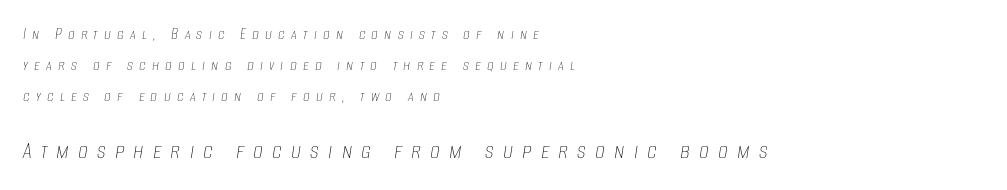
The area under the type is left untouched. The rendering anchors every line to the left-hand side. Size hierarchy here favors the trailing block over the leading one. The lettering tilts uniformly, giving the passage an italic look. Caption: face not bold, strokes unweighted.
